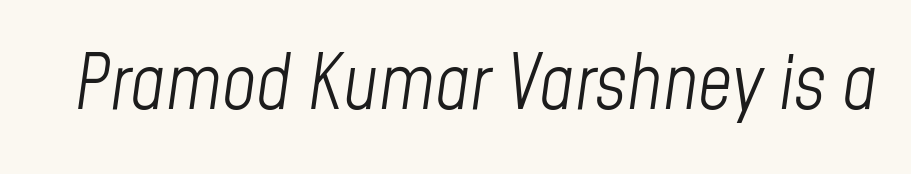
Q: Is the text bold? A: No.
Q: Is the text italic (slanted)? A: Yes, it leans right by about 8 degrees.
Q: Is the text underlined? A: No.
Q: Is the spacing between letters normal or unusually wide? A: Normal.
Q: Width (condensed, normal, or wide)? A: Condensed.
Q: Stroke contrast? A: Low.
Q: x-height? A: Medium.
Q: Monospaced? A: No.
